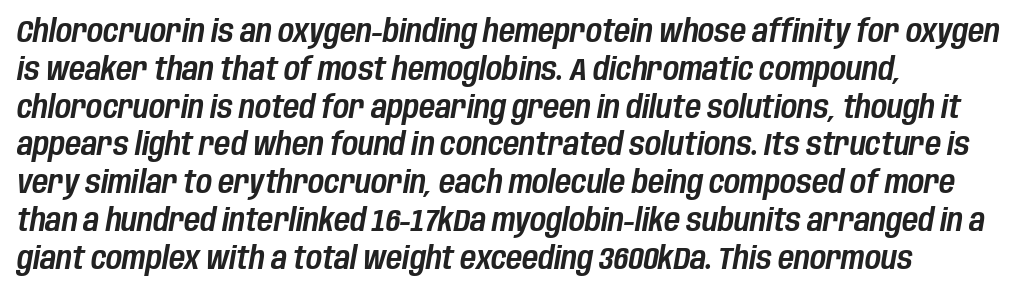
The image shows 31 px condensed type, italic (leaning right); set left-aligned, line spacing 1.22x, normal letter spacing, not underlined; low stroke contrast and a large x-height.
